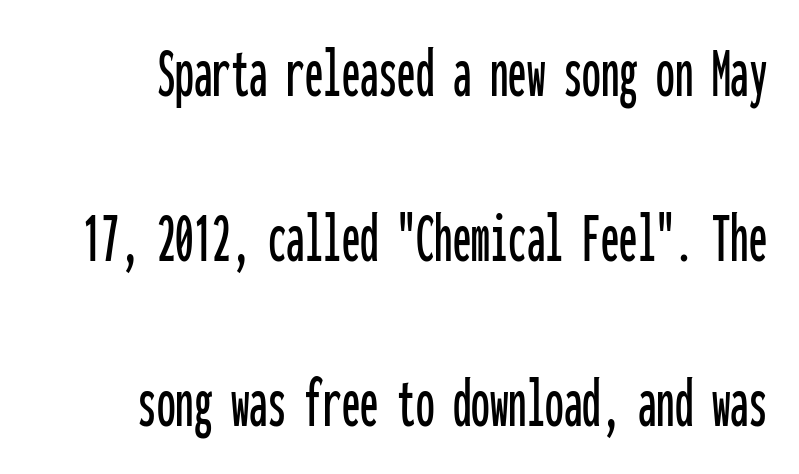
Nothing unusual about the tracking: characters are spaced as the font intends. Ordinary non-slanted type is in use. The passage shown is typed in a monospace face where columns stay perfectly aligned. Bare-footed words on every line. The leading is generous, giving the passage an open texture. Are there feet on the stems? There aren't — it's a sans.
